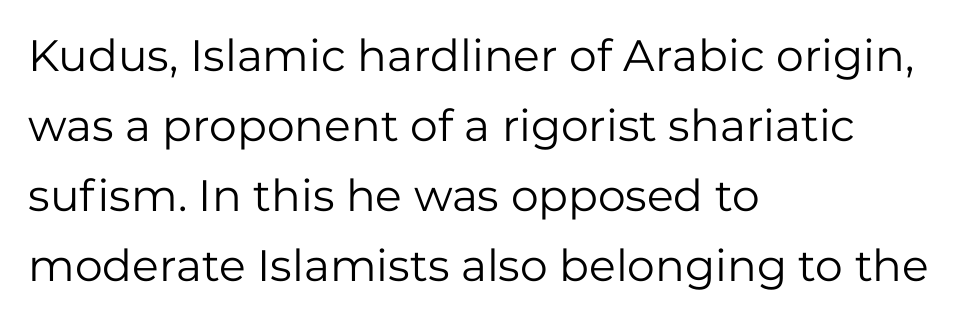
Q: Is the text bold? A: No.
Q: Is the text italic (slanted)? A: No, it is upright.
Q: Is the typeface a serif or a sans-serif typeface? A: Sans-serif.
Q: Is the text underlined? A: No.
Q: How is the paragraph aligned? A: Left-aligned.
Q: Is the spacing between letters normal or unusually wide? A: Normal.
Q: Is the spacing between lines tight, normal or loose? A: Normal.
Q: Width (condensed, normal, or wide)? A: Normal.
Q: Stroke contrast? A: Low.
Q: x-height? A: Medium.
Q: Monospaced? A: No.
